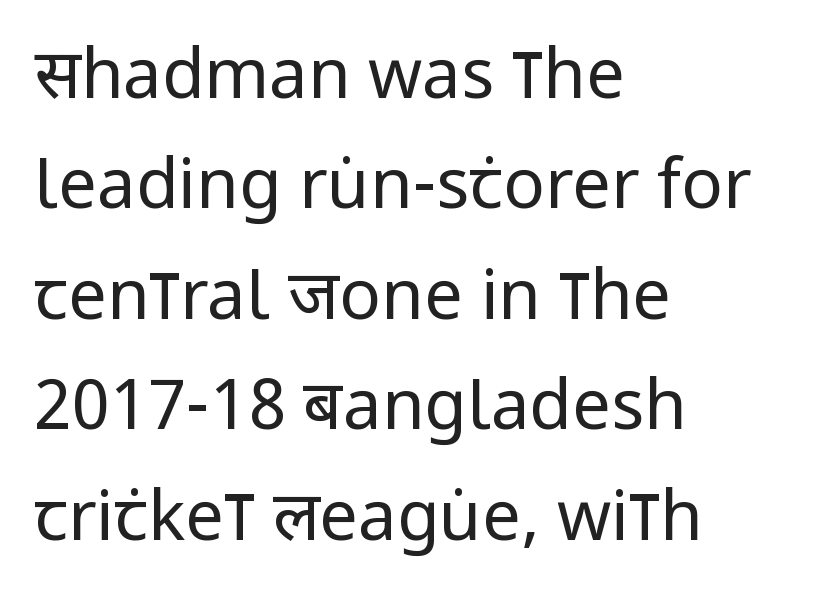
The image shows 69 px regular-weight, condensed sans-serif type, upright; set left-aligned, normal line spacing (1.6x), normal letter spacing, not underlined; low stroke contrast and a large x-height.
